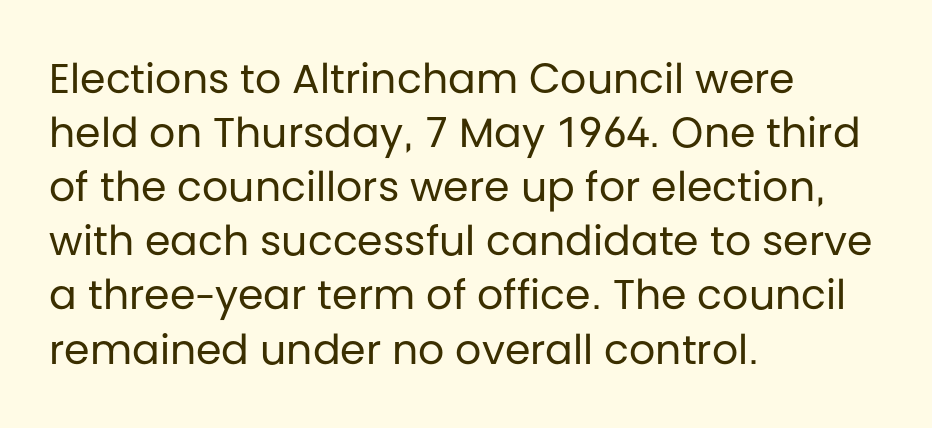
{"serif": "no", "italic": "no", "bold": "no", "weight": "regular", "width": "normal", "stroke_contrast": "low", "x_height": "large", "monospaced": "no", "underline": "no", "align": "left", "line_spacing": "normal", "line_spacing_ratio": 1.32, "letter_spacing": "normal", "letter_spacing_em": 0.0, "glyph_px": 41}
